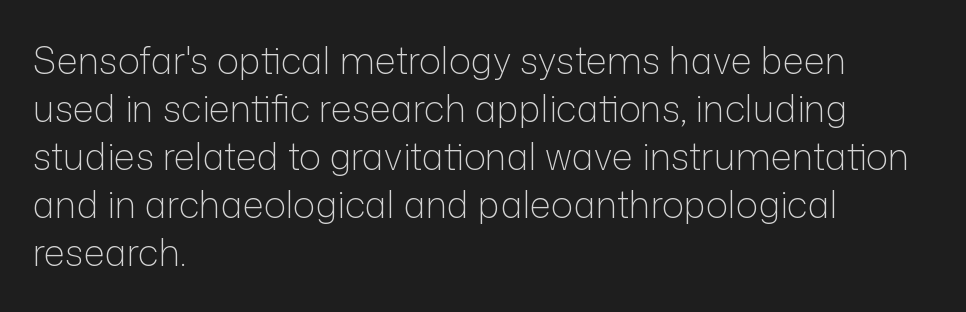
{"serif": "no", "italic": "no", "bold": "no", "weight": "light", "width": "normal", "stroke_contrast": "low", "x_height": "medium", "monospaced": "no", "underline": "no", "align": "left", "line_spacing": "normal", "line_spacing_ratio": 1.3, "letter_spacing": "normal", "letter_spacing_em": 0.0, "glyph_px": 37}
